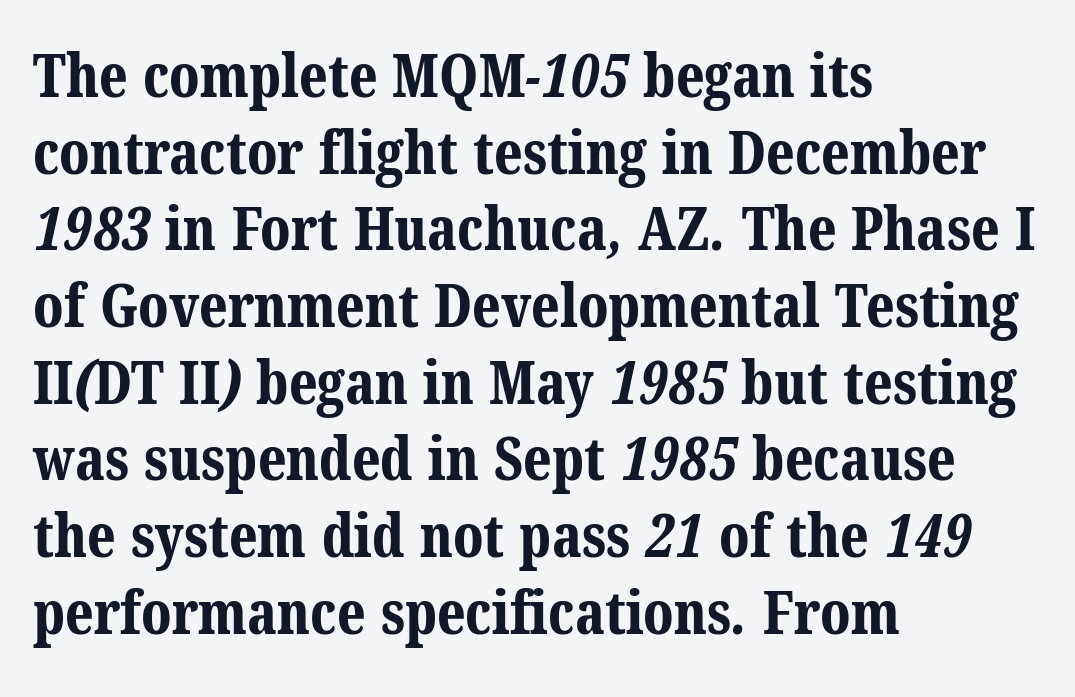
The image shows 59 px bold serif type; set left-aligned, normal line spacing (1.3x), normal letter spacing, not underlined; medium stroke contrast and a medium x-height.
